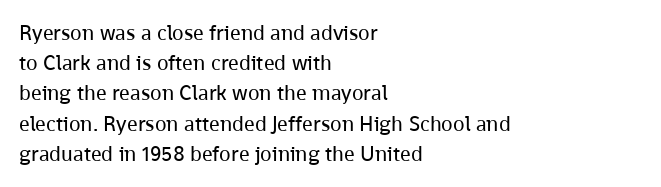
{"italic": "no", "bold": "no", "underline": "no", "align": "left", "line_spacing": "normal", "line_spacing_ratio": 1.44, "letter_spacing": "normal", "letter_spacing_em": 0.0, "glyph_px": 21}
